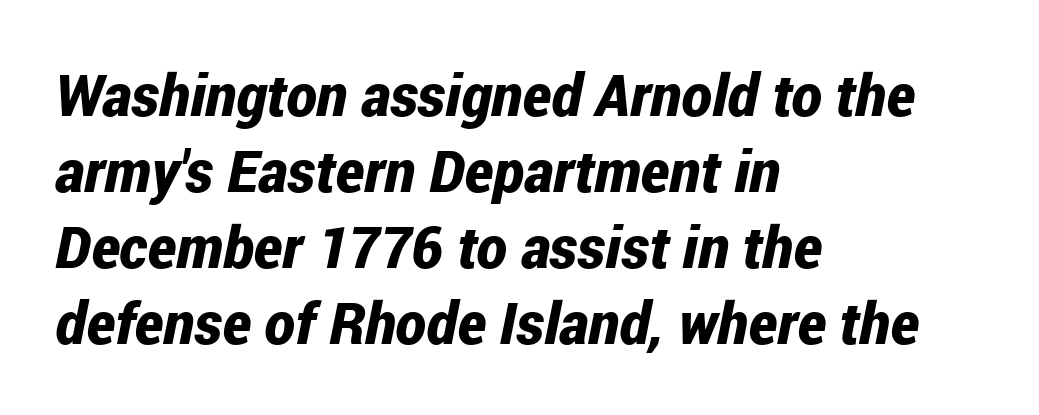
The image shows 58 px bold, condensed type, italic (leaning right); set left-aligned, normal line spacing (1.31x), normal letter spacing, not underlined; low stroke contrast and a medium x-height.
